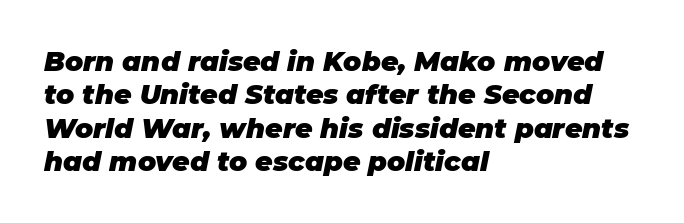
The image shows 27 px bold type, italic (leaning right); set left-aligned, line spacing 1.24x, normal letter spacing, not underlined.
